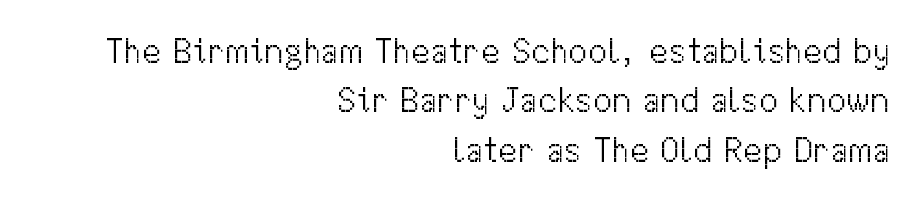
The image shows 35 px light sans-serif type, upright; set right-aligned, normal line spacing (1.41x), normal letter spacing, not underlined; medium stroke contrast and a medium x-height.
